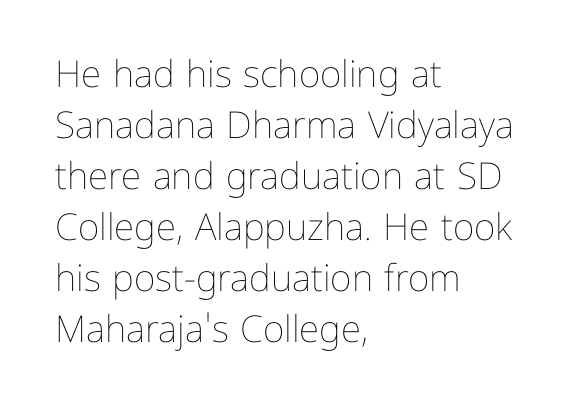
The image shows 37 px thin type, upright; set left-aligned, normal line spacing (1.38x), normal letter spacing, not underlined; low stroke contrast and a medium x-height.
